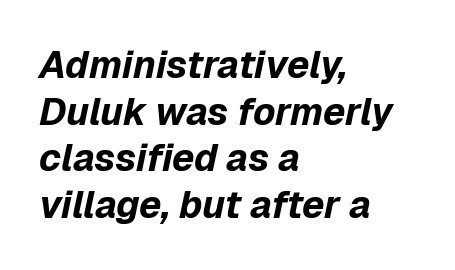
{"italic": "yes", "lean": "right", "slant_degrees": 12, "bold": "yes", "weight": "bold", "width": "normal", "stroke_contrast": "low", "x_height": "medium", "monospaced": "no", "underline": "no", "align": "left", "line_spacing_ratio": 1.23, "letter_spacing": "normal", "letter_spacing_em": 0.0, "glyph_px": 38}
